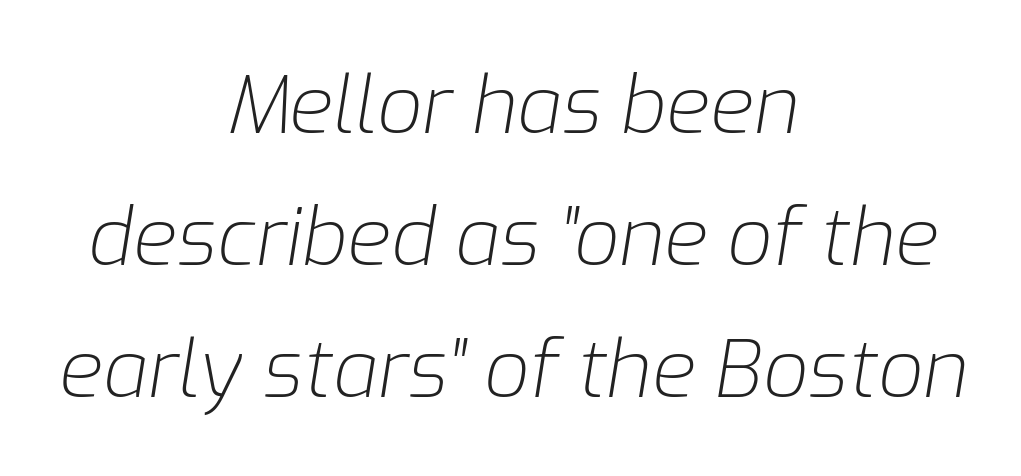
Q: Is the text bold? A: No.
Q: Is the text italic (slanted)? A: Yes, it leans right by about 9 degrees.
Q: Is the text underlined? A: No.
Q: How is the paragraph aligned? A: Centered.
Q: Is the spacing between letters normal or unusually wide? A: Normal.
Q: Is the spacing between lines tight, normal or loose? A: Normal.
Q: Width (condensed, normal, or wide)? A: Normal.
Q: Stroke contrast? A: Low.
Q: x-height? A: Medium.
Q: Monospaced? A: No.
